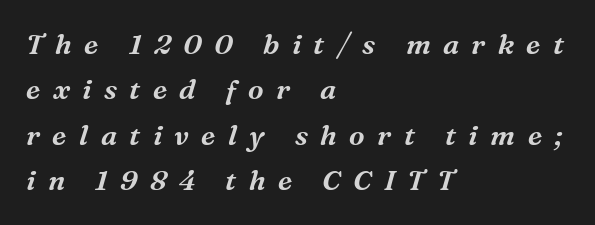
The image shows 28 px serif type, italic (leaning right); set left-aligned, normal line spacing (1.62x), unusually wide letter spacing (+0.44 em), not underlined; medium stroke contrast and a medium x-height.
